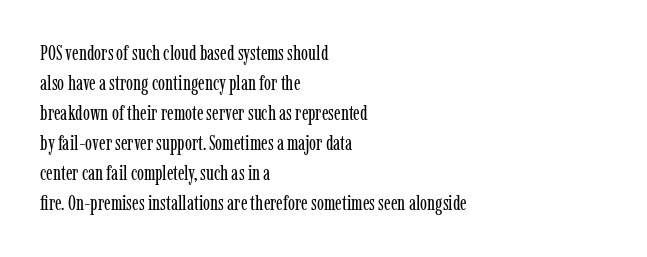
Q: Is the text bold? A: No.
Q: Is the text italic (slanted)? A: No, it is upright.
Q: Is the text underlined? A: No.
Q: How is the paragraph aligned? A: Left-aligned.
Q: Is the spacing between letters normal or unusually wide? A: Normal.
Q: Is the spacing between lines tight, normal or loose? A: Normal.
